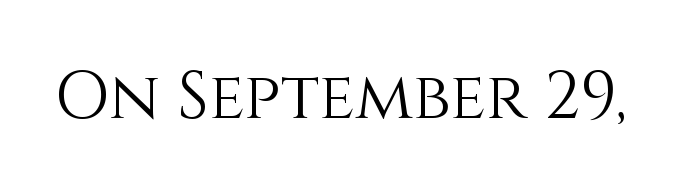
The image shows 66 px light type, upright; set normal letter spacing, not underlined; a large x-height.
